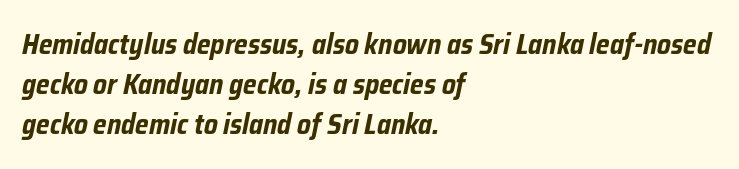
Q: Is the text bold? A: Yes.
Q: Is the text italic (slanted)? A: Yes, it leans right by about 12 degrees.
Q: Is the text underlined? A: No.
Q: How is the paragraph aligned? A: Left-aligned.
Q: Is the spacing between letters normal or unusually wide? A: Normal.
Q: Is the spacing between lines tight, normal or loose? A: Normal.
Q: Width (condensed, normal, or wide)? A: Condensed.
Q: Stroke contrast? A: Low.
Q: x-height? A: Medium.
Q: Monospaced? A: No.
